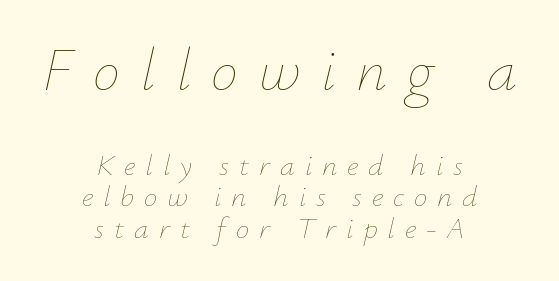
The image shows 61 px thin type, italic (leaning right); set centered, tight line spacing (1.05x), unusually wide letter spacing (+0.33 em), not underlined; the first (top) block is 2.03x larger; low stroke contrast and a small x-height.
